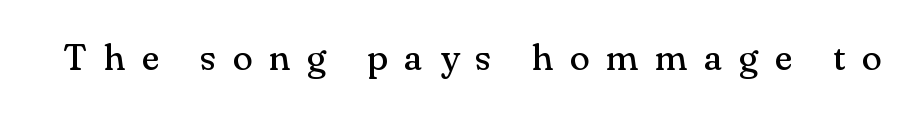
{"serif": "yes", "italic": "no", "bold": "no", "weight": "regular", "width": "normal", "stroke_contrast": "medium", "x_height": "small", "monospaced": "no", "underline": "no", "letter_spacing": "wide", "letter_spacing_em": 0.45, "glyph_px": 37}
